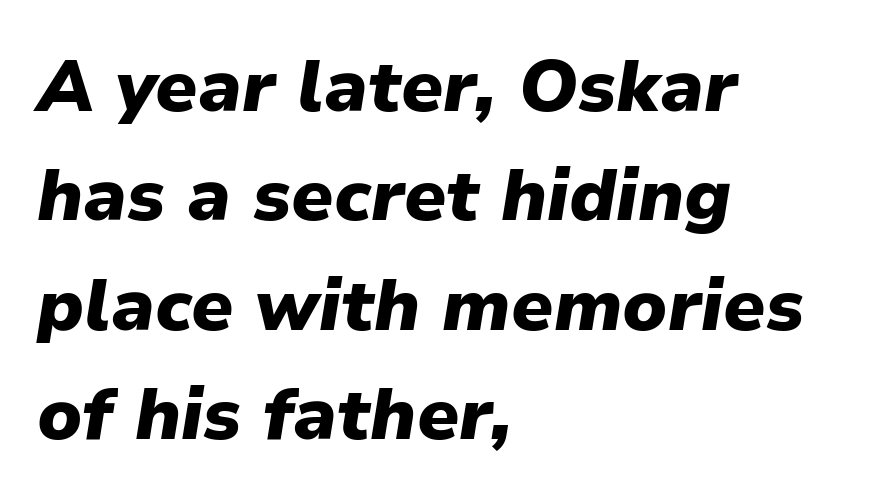
The letters are slanted; this is an italic face. Plain, unruled lines of type. Tracking here is standard; glyphs follow each other at the usual distance. The block of text has a typical density, with ordinary space between rows. Every letter is thick-stroked: bold, no question. The passage shown is typed in a proportional face where columns would drift.
